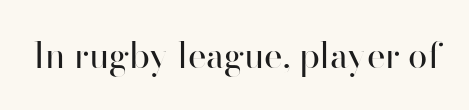
{"serif": "no", "italic": "no", "bold": "no", "weight": "regular", "width": "normal", "stroke_contrast": "high", "x_height": "small", "monospaced": "no", "underline": "no", "letter_spacing": "normal", "letter_spacing_em": 0.0, "glyph_px": 35}
